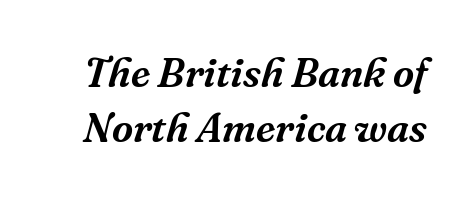
Q: Is the text italic (slanted)? A: Yes, it leans right by about 16 degrees.
Q: Is the typeface a serif or a sans-serif typeface? A: Serif.
Q: Is the text underlined? A: No.
Q: Is the spacing between letters normal or unusually wide? A: Normal.
Q: Is the spacing between lines tight, normal or loose? A: Normal.
Q: Width (condensed, normal, or wide)? A: Normal.
Q: Stroke contrast? A: Medium.
Q: x-height? A: Medium.
Q: Monospaced? A: No.
